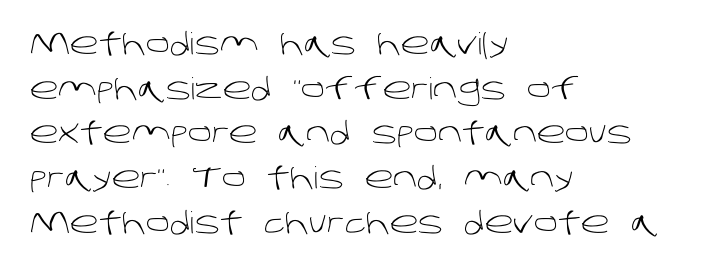
The image shows 30 px light sans-serif type; set left-aligned, normal line spacing (1.49x), normal letter spacing, not underlined; low stroke contrast and a large x-height.
